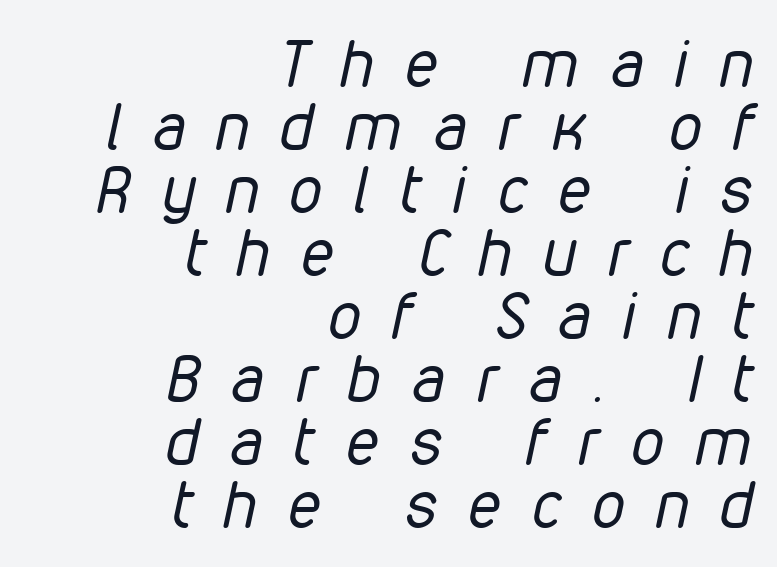
Q: Is the text bold? A: No.
Q: Is the text italic (slanted)? A: Yes, it leans right by about 12 degrees.
Q: Is the text underlined? A: No.
Q: How is the paragraph aligned? A: Right-aligned.
Q: Is the spacing between letters normal or unusually wide? A: Unusually wide.
Q: Is the spacing between lines tight, normal or loose? A: Tight.
Q: Width (condensed, normal, or wide)? A: Condensed.
Q: Stroke contrast? A: Low.
Q: x-height? A: Medium.
Q: Monospaced? A: No.
